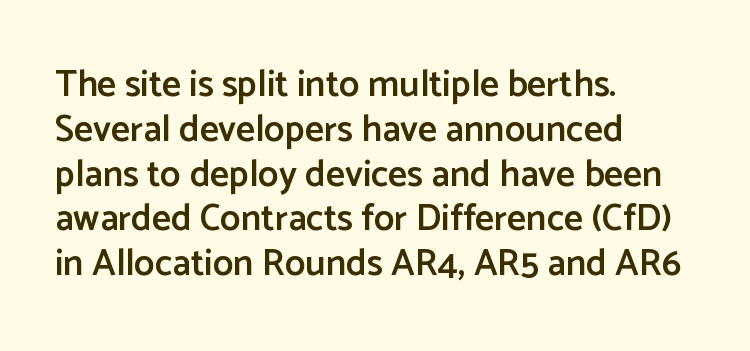
The passage shown has conventional tracking throughout. Looks like regular typesetting: each glyph gets only the width it needs. Serif or sans? Sans — the stroke terminals are bare. Italic? Not at all — the glyphs are vertical. Bare-footed words on every line.
